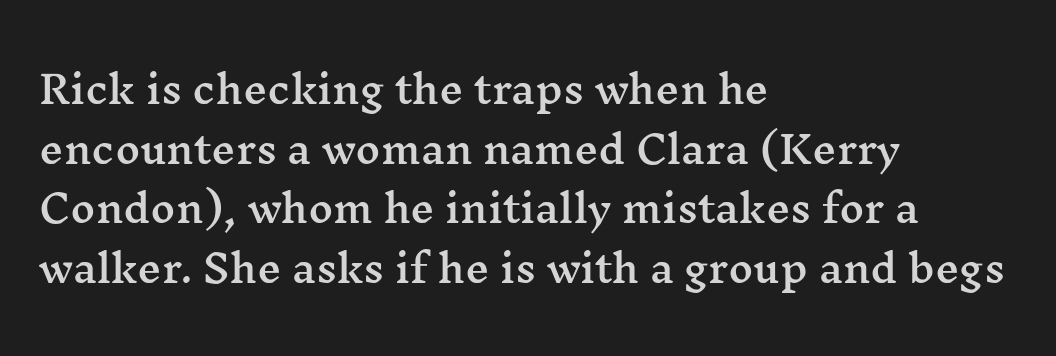
The image shows 38 px wide serif type, upright; set left-aligned, normal line spacing (1.57x), normal letter spacing, not underlined; medium stroke contrast and a medium x-height.
